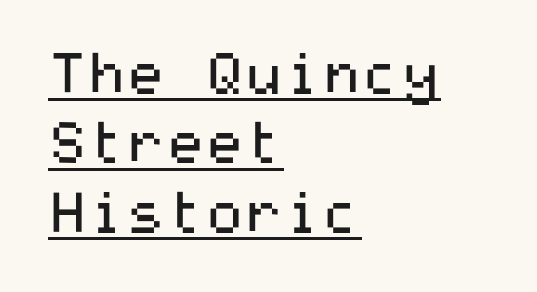
Observe the ordinary spacing: letters are neighbours, not strangers. These glyphs show unthickened strokes, regular width or finer. Left-aligned paragraph, ragged on the right. This sample uses an upright cut, with every glyph sitting square on the baseline. The rendered words wear a rule along their underside.
